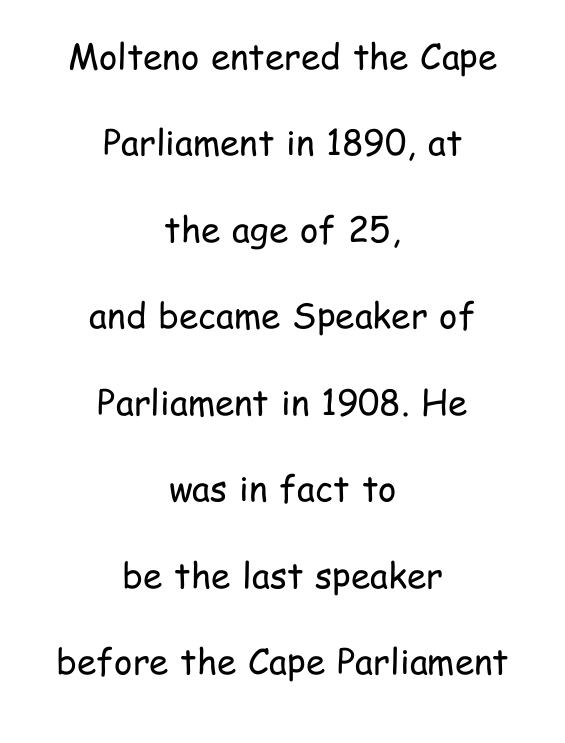
Q: Is the text bold? A: No.
Q: Is the text italic (slanted)? A: No, it is upright.
Q: Is the typeface a serif or a sans-serif typeface? A: Sans-serif.
Q: Is the text underlined? A: No.
Q: How is the paragraph aligned? A: Centered.
Q: Is the spacing between letters normal or unusually wide? A: Normal.
Q: Is the spacing between lines tight, normal or loose? A: Loose.
Q: Width (condensed, normal, or wide)? A: Condensed.
Q: Stroke contrast? A: Low.
Q: x-height? A: Medium.
Q: Monospaced? A: No.
